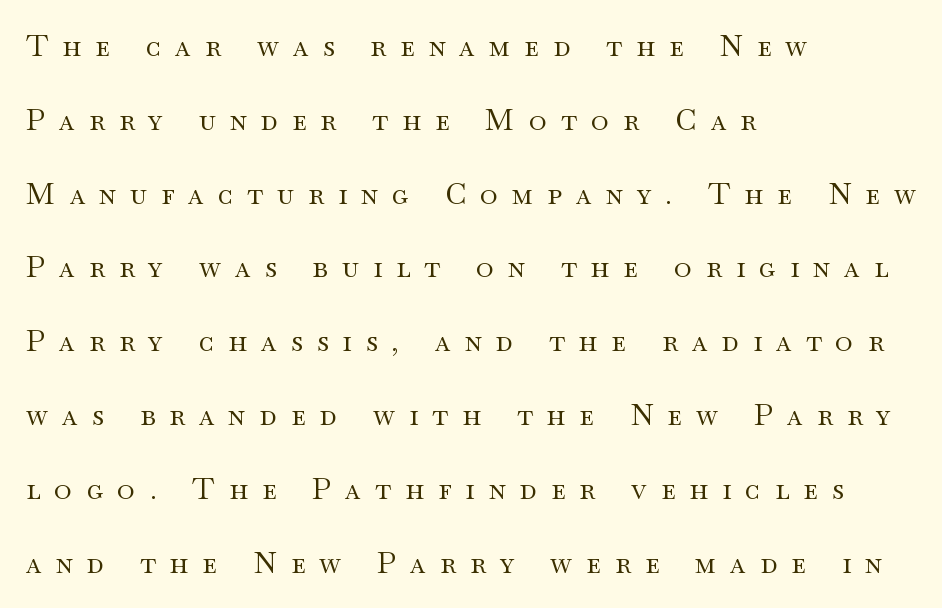
Q: Is the text bold? A: No.
Q: Is the text italic (slanted)? A: No, it is upright.
Q: Is the typeface a serif or a sans-serif typeface? A: Serif.
Q: Is the text underlined? A: No.
Q: How is the paragraph aligned? A: Left-aligned.
Q: Is the spacing between letters normal or unusually wide? A: Unusually wide.
Q: Is the spacing between lines tight, normal or loose? A: Loose.
Q: Width (condensed, normal, or wide)? A: Wide.
Q: Stroke contrast? A: Medium.
Q: x-height? A: Small.
Q: Monospaced? A: No.
